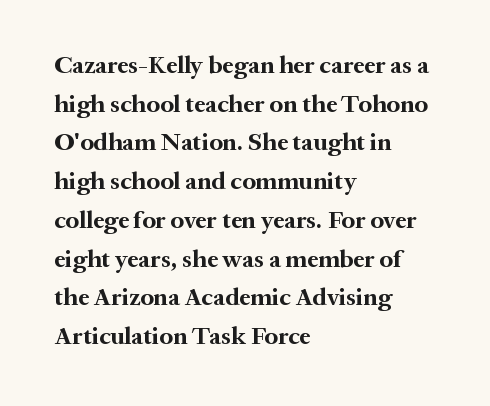
The image shows 25 px bold type, upright; set left-aligned, normal line spacing (1.55x), normal letter spacing, not underlined.
